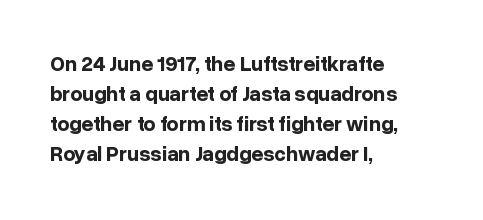
Q: Is the text bold? A: Yes.
Q: Is the text italic (slanted)? A: No, it is upright.
Q: Is the text underlined? A: No.
Q: How is the paragraph aligned? A: Left-aligned.
Q: Is the spacing between letters normal or unusually wide? A: Normal.
Q: Is the spacing between lines tight, normal or loose? A: Normal.
